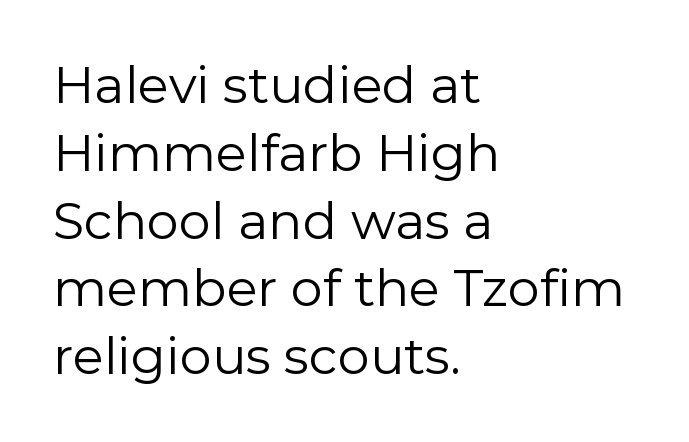
{"serif": "no", "italic": "no", "bold": "no", "weight": "regular", "width": "normal", "stroke_contrast": "low", "x_height": "medium", "monospaced": "no", "underline": "no", "align": "left", "line_spacing": "normal", "line_spacing_ratio": 1.33, "letter_spacing": "normal", "letter_spacing_em": 0.0, "glyph_px": 51}
